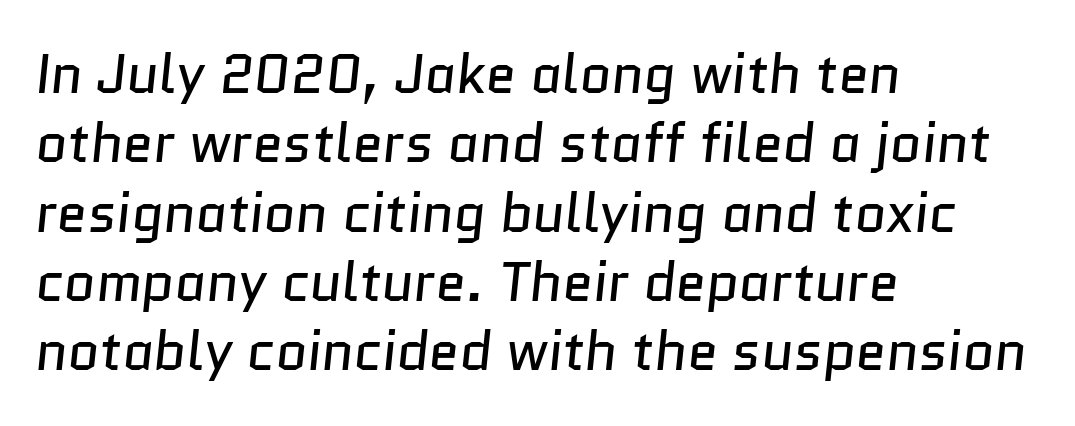
The image shows 55 px regular-weight sans-serif type; set left-aligned, normal line spacing (1.26x), normal letter spacing, not underlined; low stroke contrast and a medium x-height.
